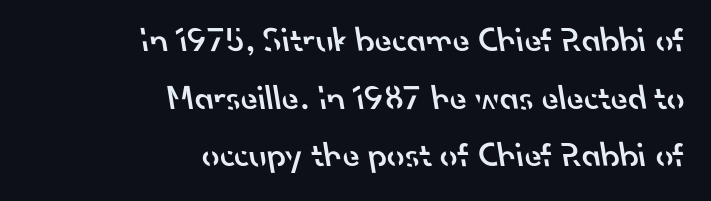
Q: Is the text bold? A: Semi-bold.
Q: Is the typeface a serif or a sans-serif typeface? A: Sans-serif.
Q: Is the text underlined? A: No.
Q: How is the paragraph aligned? A: Right-aligned.
Q: Is the spacing between letters normal or unusually wide? A: Normal.
Q: Is the spacing between lines tight, normal or loose? A: Normal.
Q: Width (condensed, normal, or wide)? A: Normal.
Q: Stroke contrast? A: Low.
Q: x-height? A: Small.
Q: Monospaced? A: No.
